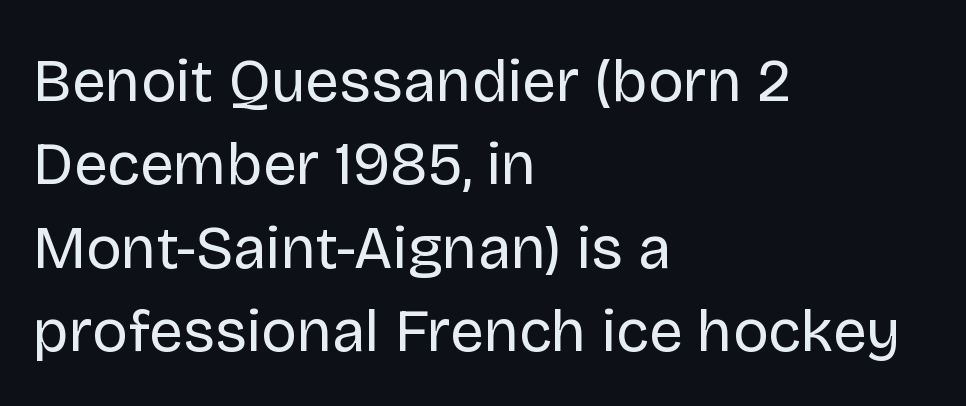
The font family rendered here belongs to the sans-serif group. How would I describe the line gaps? Plain and ordinary. Varying glyph widths throughout — classic text-font behaviour. Posture: vertical. Does extra space separate the letters? No, they use regular spacing.
